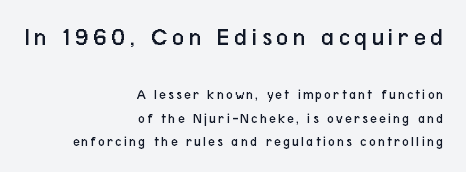
The image shows 26 px text type, upright; set right-aligned, normal line spacing (1.67x), not underlined; the first (top) block is 1.86x larger.
